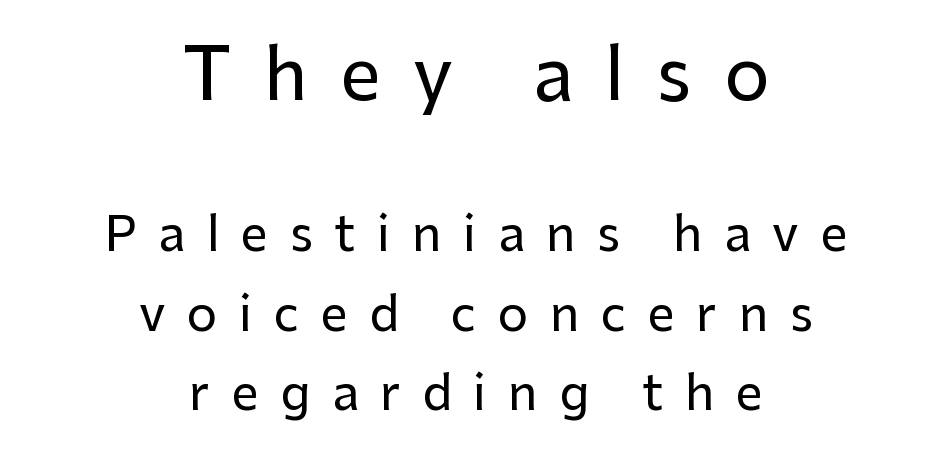
The image shows 72 px sans-serif type, upright; set centered, normal line spacing (1.65x), unusually wide letter spacing (+0.45 em), not underlined; the first (top) block is 1.5x larger; low stroke contrast and a medium x-height.
